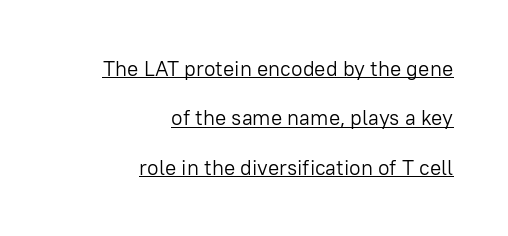
The image shows 21 px text type, upright; set right-aligned, loose line spacing (2.35x), normal letter spacing, underlined.
